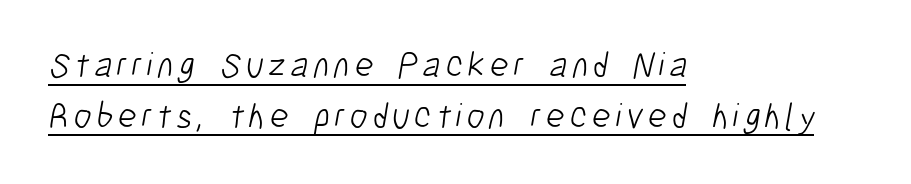
Q: Is the text bold? A: No.
Q: Is the typeface a serif or a sans-serif typeface? A: Sans-serif.
Q: Is the text underlined? A: Yes.
Q: How is the paragraph aligned? A: Left-aligned.
Q: Is the spacing between lines tight, normal or loose? A: Normal.
Q: Width (condensed, normal, or wide)? A: Condensed.
Q: Stroke contrast? A: Low.
Q: x-height? A: Medium.
Q: Monospaced? A: No.
